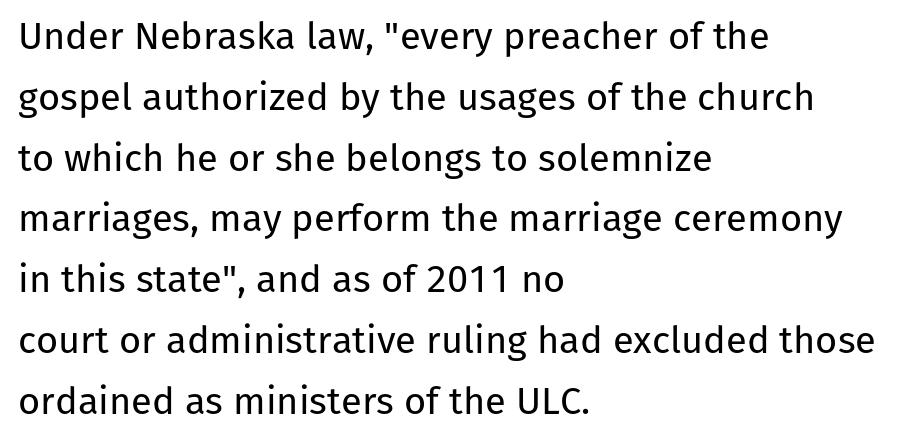
What's the leading like? Ordinary, nothing unusual. Spacing verdict: proportional, widths tailored to each character. Words appear dense and cohesive because spacing is normal. This is roman type, the default non-slanted kind.
